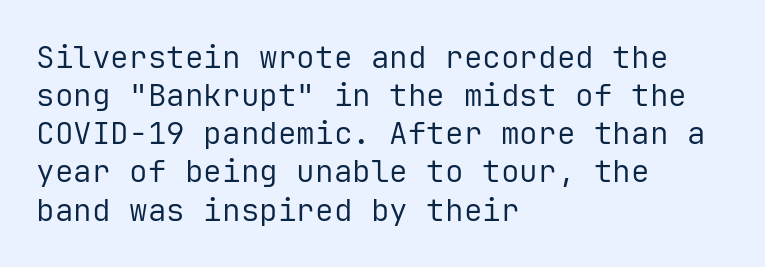
{"serif": "no", "italic": "no", "bold": "no", "weight": "regular", "width": "normal", "stroke_contrast": "low", "x_height": "medium", "monospaced": "yes", "underline": "no", "align": "left", "line_spacing_ratio": 1.23, "letter_spacing": "normal", "letter_spacing_em": 0.0, "glyph_px": 31}
